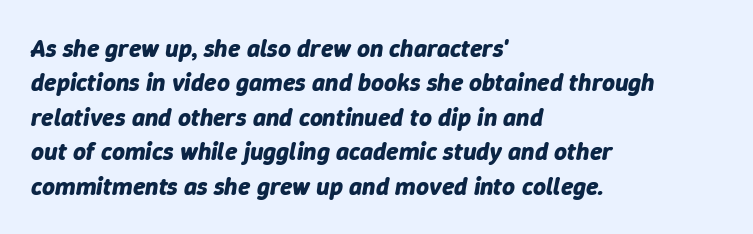
No extra tracking has been applied to these lines. Caption: bold face, heavy strokes. The rendering uses a moderate line-height, typical for paragraphs. The foot of each line stays bare and open. Casual observation: everything's shoved over to the left. Compared with ordinary roman type, these characters are visibly tilted.
